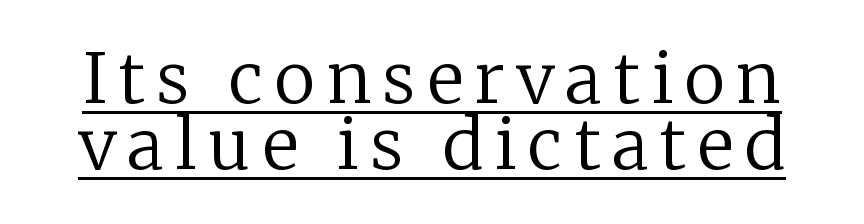
Leading: reduced. Heaviness? Minimal to ordinary, like unemphasized prose. The rendering uses natural spacing where letterforms have individual widths. Serifs: yes, visible at the terminals of the letterforms. Check the space under the baseline: a stroke is drawn there.
